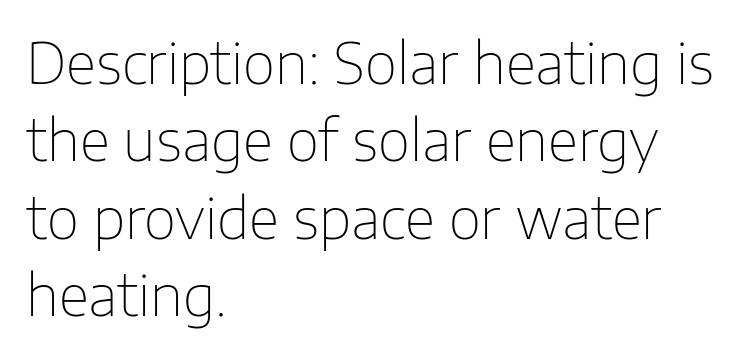
Q: Is the text bold? A: No.
Q: Is the text italic (slanted)? A: No, it is upright.
Q: Is the typeface a serif or a sans-serif typeface? A: Sans-serif.
Q: Is the text underlined? A: No.
Q: How is the paragraph aligned? A: Left-aligned.
Q: Is the spacing between letters normal or unusually wide? A: Normal.
Q: Is the spacing between lines tight, normal or loose? A: Normal.
Q: Width (condensed, normal, or wide)? A: Normal.
Q: Stroke contrast? A: Low.
Q: x-height? A: Medium.
Q: Monospaced? A: No.
